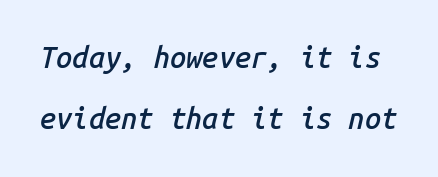
{"italic": "yes", "lean": "right", "slant_degrees": 14, "bold": "semi", "weight": "semibold", "width": "normal", "stroke_contrast": "low", "x_height": "medium", "monospaced": "yes", "underline": "no", "line_spacing": "loose", "line_spacing_ratio": 2.09, "letter_spacing": "normal", "letter_spacing_em": 0.0, "glyph_px": 29}
